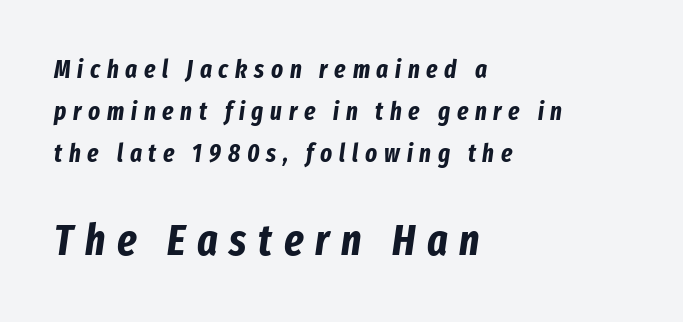
{"italic": "yes", "lean": "right", "slant_degrees": 8, "bold": "yes", "weight": "bold", "width": "condensed", "stroke_contrast": "low", "x_height": "medium", "monospaced": "no", "underline": "no", "align": "left", "line_spacing": "normal", "line_spacing_ratio": 1.68, "letter_spacing": "wide", "letter_spacing_em": 0.27, "larger_block": "second", "size_ratio": 1.72, "glyph_px": 43}
